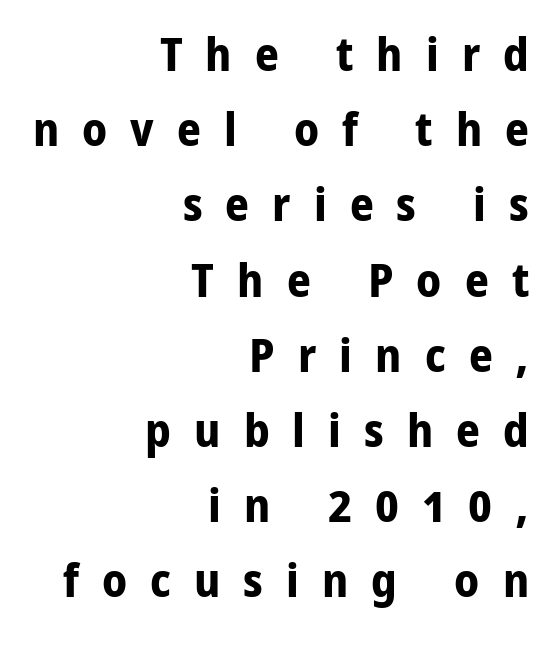
Q: Is the text bold? A: Yes.
Q: Is the text italic (slanted)? A: No, it is upright.
Q: Is the typeface a serif or a sans-serif typeface? A: Sans-serif.
Q: Is the text underlined? A: No.
Q: How is the paragraph aligned? A: Right-aligned.
Q: Is the spacing between letters normal or unusually wide? A: Unusually wide.
Q: Is the spacing between lines tight, normal or loose? A: Normal.
Q: Width (condensed, normal, or wide)? A: Normal.
Q: Stroke contrast? A: Low.
Q: x-height? A: Medium.
Q: Monospaced? A: No.
